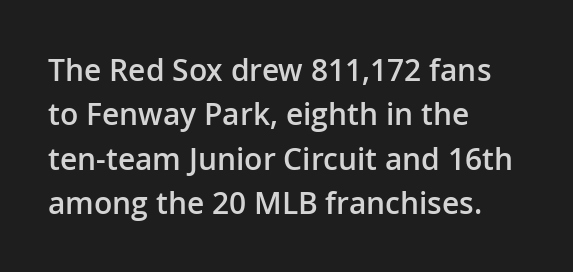
Q: Is the text bold? A: Semi-bold.
Q: Is the text italic (slanted)? A: No, it is upright.
Q: Is the typeface a serif or a sans-serif typeface? A: Sans-serif.
Q: Is the text underlined? A: No.
Q: How is the paragraph aligned? A: Left-aligned.
Q: Is the spacing between letters normal or unusually wide? A: Normal.
Q: Is the spacing between lines tight, normal or loose? A: Normal.
Q: Width (condensed, normal, or wide)? A: Normal.
Q: Stroke contrast? A: Low.
Q: x-height? A: Medium.
Q: Monospaced? A: No.
